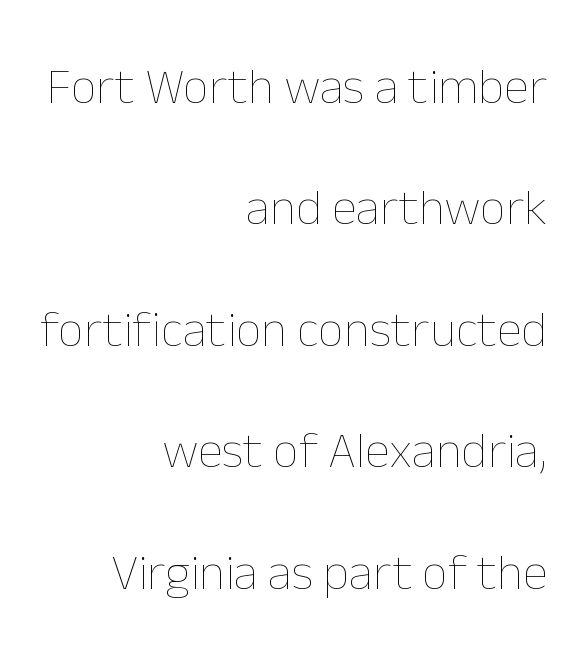
{"italic": "no", "bold": "no", "weight": "thin", "width": "normal", "stroke_contrast": "low", "x_height": "medium", "monospaced": "no", "underline": "no", "align": "right", "line_spacing": "loose", "line_spacing_ratio": 2.38, "letter_spacing": "normal", "letter_spacing_em": 0.0, "glyph_px": 51}
